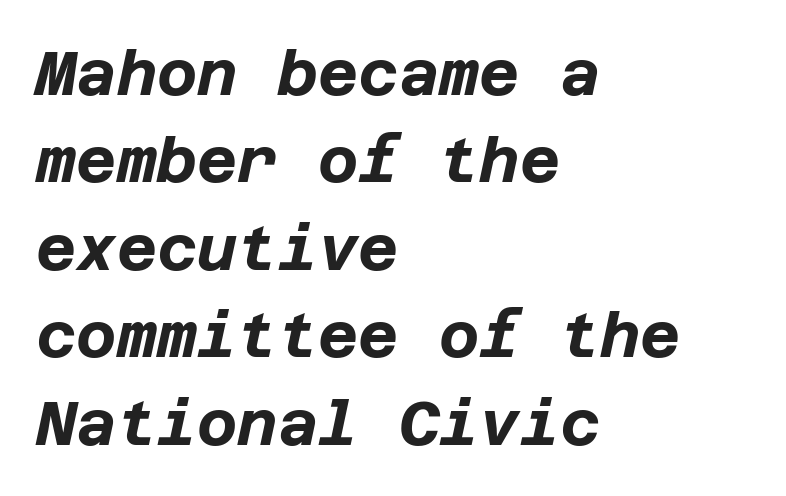
Q: Is the text bold? A: Yes.
Q: Is the text italic (slanted)? A: Yes, it leans right by about 12 degrees.
Q: Is the text underlined? A: No.
Q: How is the paragraph aligned? A: Left-aligned.
Q: Is the spacing between letters normal or unusually wide? A: Normal.
Q: Is the spacing between lines tight, normal or loose? A: Normal.
Q: Width (condensed, normal, or wide)? A: Normal.
Q: Stroke contrast? A: Low.
Q: x-height? A: Large.
